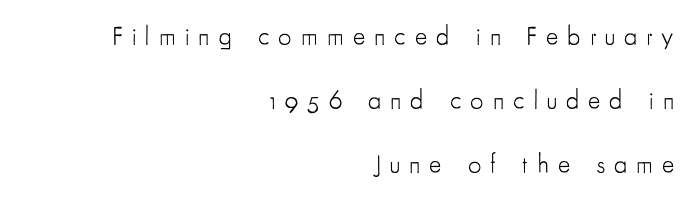
Letters rest on an invisible, unmarked baseline. The font's upright variant was chosen for this text. The designer dialed line spacing up above the default. The typeface has the unassuming heft of standard copy or less.
